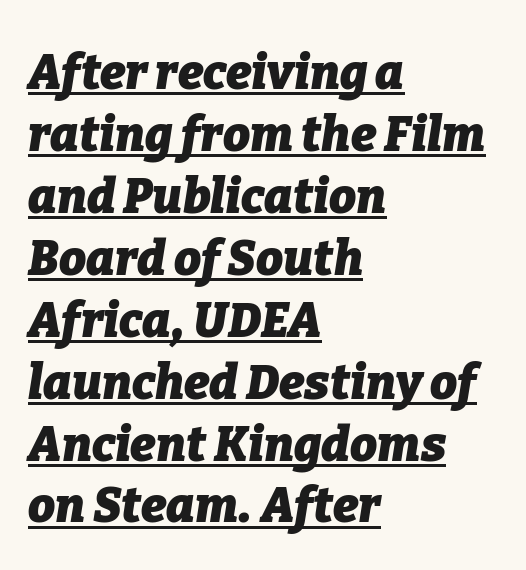
Q: Is the text bold? A: Yes.
Q: Is the text italic (slanted)? A: Yes, it leans right by about 9 degrees.
Q: Is the text underlined? A: Yes.
Q: How is the paragraph aligned? A: Left-aligned.
Q: Is the spacing between letters normal or unusually wide? A: Normal.
Q: Is the spacing between lines tight, normal or loose? A: Normal.
Q: Width (condensed, normal, or wide)? A: Normal.
Q: Stroke contrast? A: Low.
Q: x-height? A: Medium.
Q: Monospaced? A: No.
